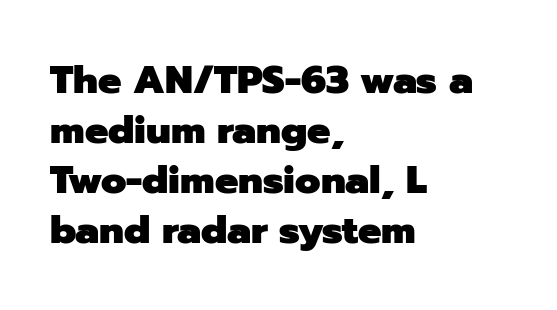
Q: Is the text bold? A: Yes.
Q: Is the text italic (slanted)? A: No, it is upright.
Q: Is the typeface a serif or a sans-serif typeface? A: Sans-serif.
Q: Is the text underlined? A: No.
Q: How is the paragraph aligned? A: Left-aligned.
Q: Is the spacing between letters normal or unusually wide? A: Normal.
Q: Is the spacing between lines tight, normal or loose? A: Normal.
Q: Width (condensed, normal, or wide)? A: Normal.
Q: Stroke contrast? A: Low.
Q: x-height? A: Medium.
Q: Monospaced? A: No.
